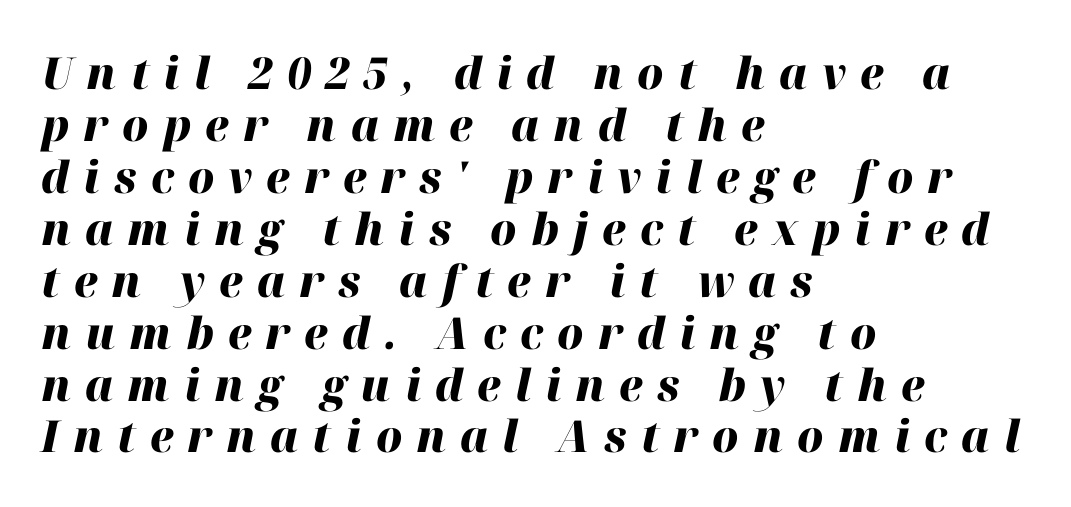
The axis of the letterforms is tilted away from vertical. The face used here is rendered with a markedly widened letterfit. Unmarked baselines from the first word to the last. The setting favours the left margin, as ordinary paragraphs usually do. Heft: maximum for text — a bold.
